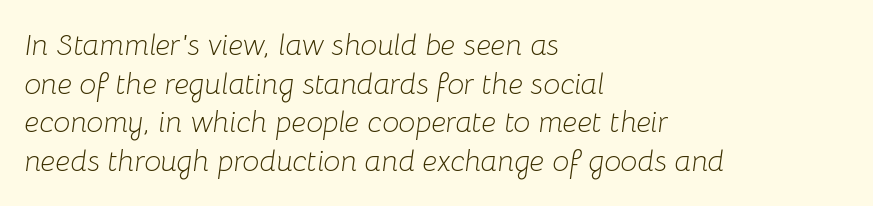
Q: Is the text bold? A: No.
Q: Is the text italic (slanted)? A: Yes, it leans right by about 8 degrees.
Q: Is the text underlined? A: No.
Q: How is the paragraph aligned? A: Left-aligned.
Q: Is the spacing between letters normal or unusually wide? A: Normal.
Q: Is the spacing between lines tight, normal or loose? A: Normal.
Q: Width (condensed, normal, or wide)? A: Normal.
Q: Stroke contrast? A: Low.
Q: x-height? A: Medium.
Q: Monospaced? A: No.
